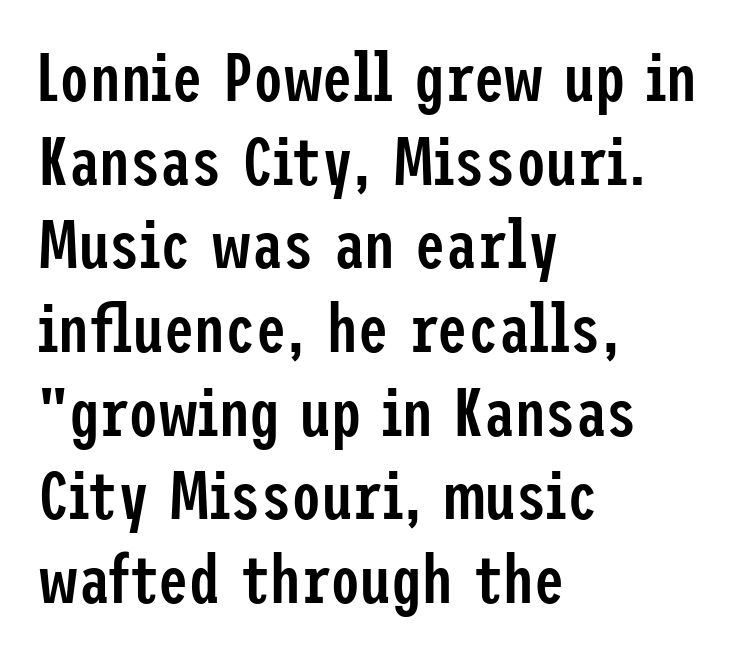
Emphasis by weight is partial: semibold. The setting favours the left margin, as ordinary paragraphs usually do. The passage shown is not underscored anywhere. Nothing sits at the stroke ends, so this counts as sans-serif. Words appear dense and cohesive because spacing is normal. Vertical strokes here are truly vertical.
